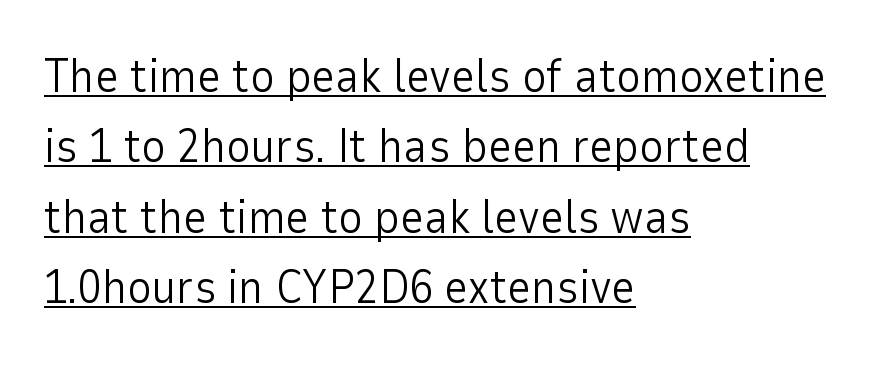
The type family on display is of the sans-serif kind. If you measured baseline to baseline, you'd find a middling distance. Stroke mass is kept to a normal reading level or below. Standard letterfit; no display-style spreading of the glyphs. Every word sits above its own underline. Nope, not italic — everything's standing straight.
